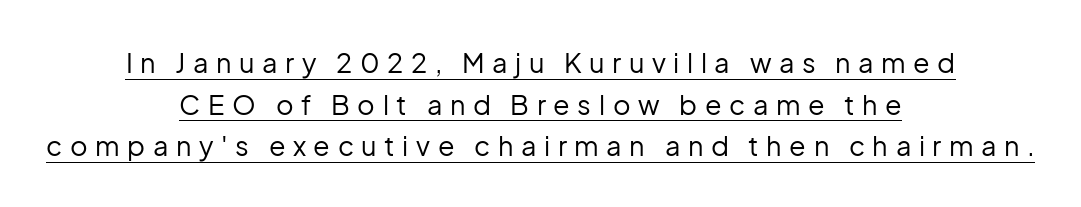
{"italic": "no", "bold": "no", "underline": "yes", "align": "center", "line_spacing": "normal", "line_spacing_ratio": 1.54, "letter_spacing": "wide", "letter_spacing_em": 0.28, "glyph_px": 27}
